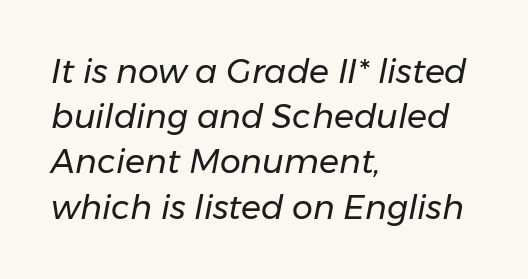
The image shows 33 px regular-weight type, italic (leaning right); set left-aligned, normal line spacing (1.37x), normal letter spacing, not underlined; low stroke contrast and a medium x-height.
